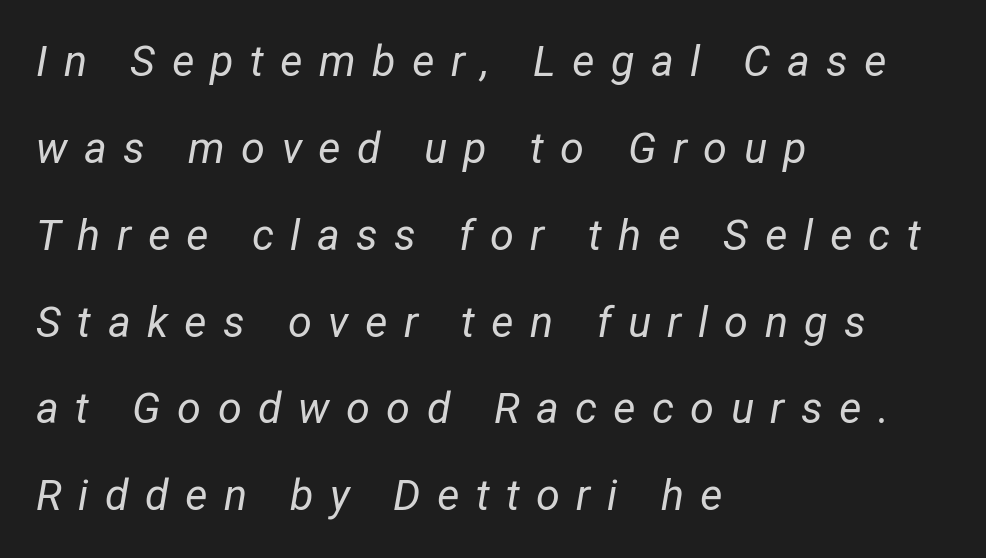
The image shows 43 px regular-weight type, italic (leaning right); set left-aligned, loose line spacing (2.02x), unusually wide letter spacing (+0.38 em), not underlined; low stroke contrast and a medium x-height.
